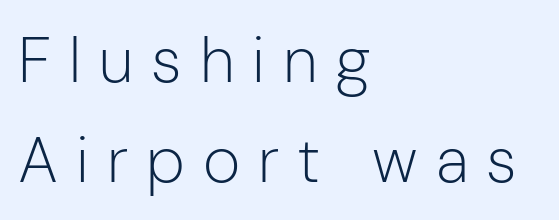
This is sans-serif lettering, the kind often seen on screens and signage. The vertical gap from one line to the next is medium. The words here are not underlined. Characters follow at a spacing far wider than the type designer built in.
